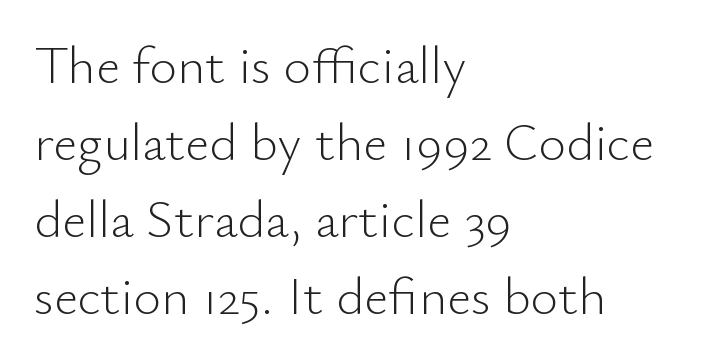
{"serif": "no", "italic": "no", "bold": "no", "weight": "light", "width": "normal", "stroke_contrast": "low", "x_height": "small", "monospaced": "no", "underline": "no", "align": "left", "line_spacing": "normal", "line_spacing_ratio": 1.45, "letter_spacing": "normal", "letter_spacing_em": 0.0, "glyph_px": 53}
